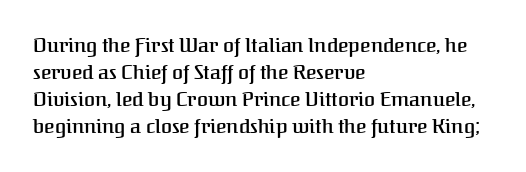
Designer's note — italics off, roman on. These lines are set flush left with a ragged right edge. The area under the type is left untouched. A normal amount of white space separates one row of letters from the next.
